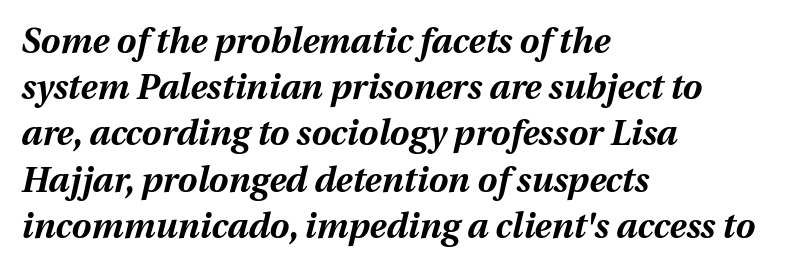
Reading down the block, your eye returns to a fixed left position each line. The line texture is even and compact thanks to regular tracking. Think of a printed novel: that variable character pitch is what you see here. Typesetter's note: full bold, strokes at maximum text heaviness.
